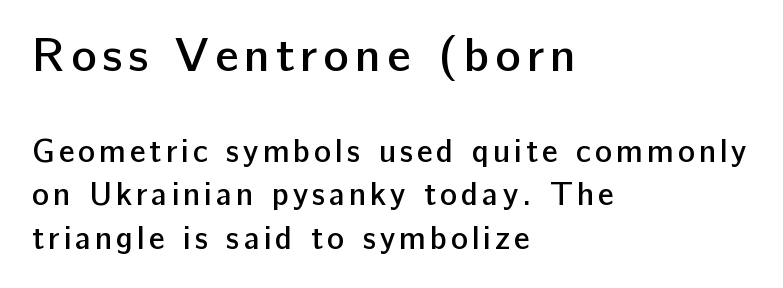
The image shows 48 px semibold sans-serif type, upright; set left-aligned, normal line spacing (1.36x), not underlined; the first (top) block is 1.5x larger; low stroke contrast and a medium x-height.
